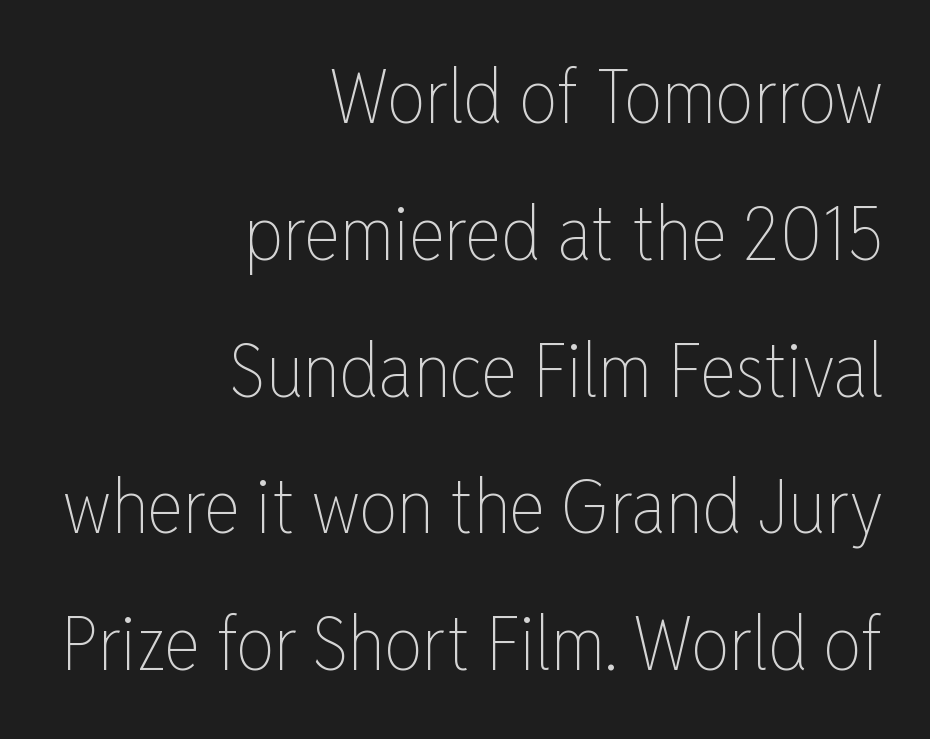
The image shows 76 px thin, condensed type, upright; set right-aligned, line spacing 1.8x, normal letter spacing, not underlined; low stroke contrast and a medium x-height.
